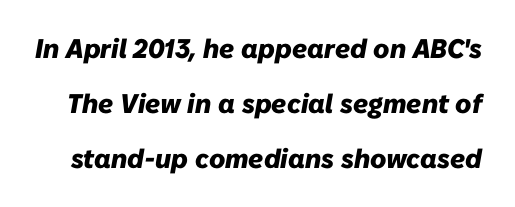
Q: Is the text bold? A: Yes.
Q: Is the text italic (slanted)? A: Yes, it leans right by about 10 degrees.
Q: Is the text underlined? A: No.
Q: Is the spacing between letters normal or unusually wide? A: Normal.
Q: Is the spacing between lines tight, normal or loose? A: Loose.
